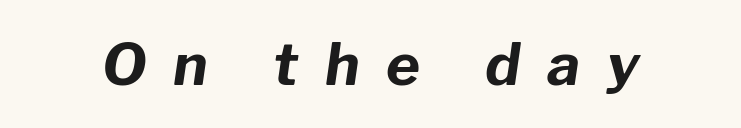
Q: Is the text bold? A: Yes.
Q: Is the text italic (slanted)? A: Yes, it leans right by about 8 degrees.
Q: Is the text underlined? A: No.
Q: Is the spacing between letters normal or unusually wide? A: Unusually wide.
Q: Width (condensed, normal, or wide)? A: Normal.
Q: Stroke contrast? A: Low.
Q: x-height? A: Medium.
Q: Monospaced? A: No.
